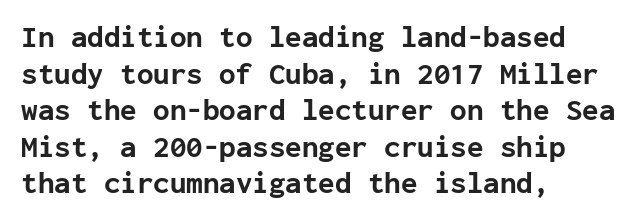
Letters rest on an invisible, unmarked baseline. Alignment: flush left. Heavy-handed strokes throughout: this text is bold. Honestly, the letter spacing is just normal — you wouldn't notice it. A typesetter would call this monospace, since all characters share one set width. Ordinary non-slanted type is in use.
